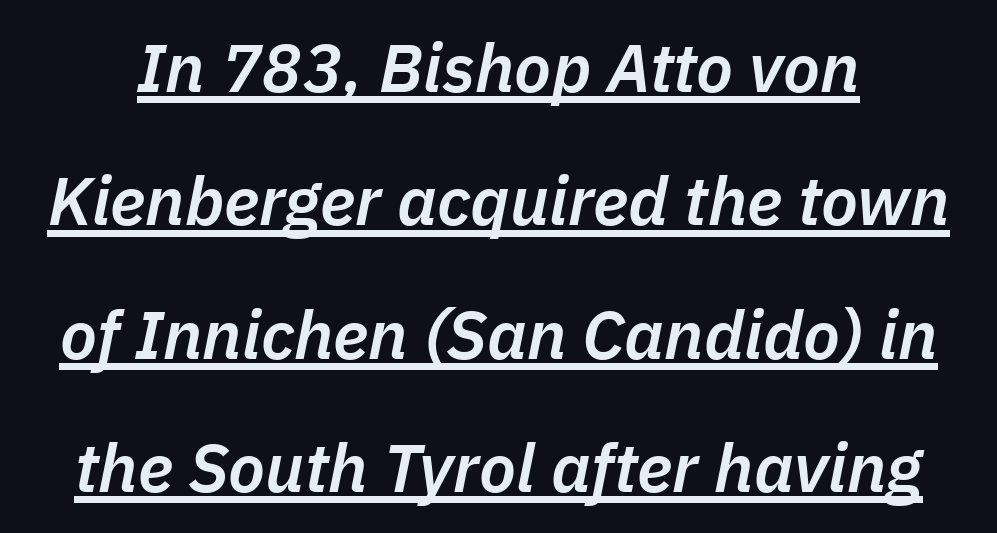
The image shows 68 px semibold type, italic (leaning right); set loose line spacing (1.96x), normal letter spacing, underlined; low stroke contrast and a medium x-height.
